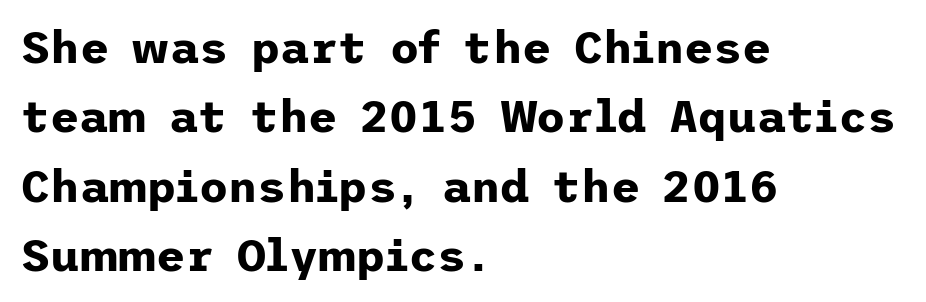
This is roman type, the default non-slanted kind. This rendering leaves character spacing at its baseline value. What kind of face is this? One without serifs — a sans. What's the leading like? Ordinary, nothing unusual. No word sits above an underline. I'd describe the lettering as bold — thick and assertive.
